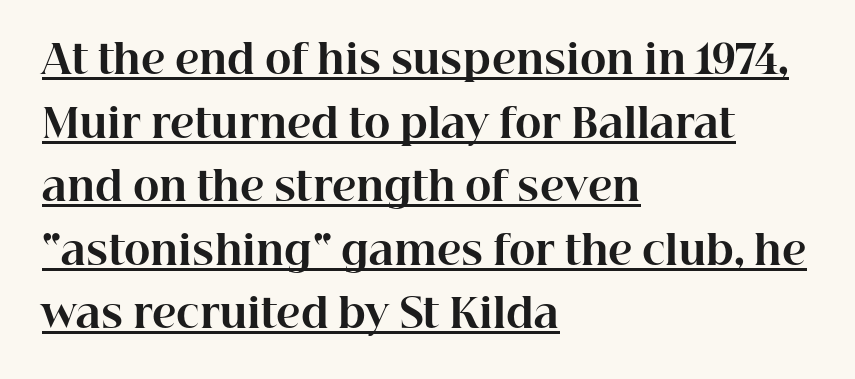
Check where the strokes stop: tiny serifs finish them off. This rendering leaves character spacing at its baseline value. Emphasis is given by a line drawn under the lettering. The type sits square on the baseline with zero lean. A typesetter would call this leading conventional body-copy spacing. The face used here is proportionally spaced, like ordinary book or web type.
